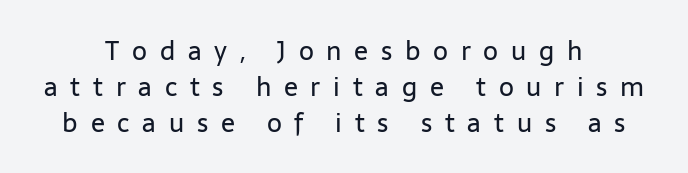
{"italic": "no", "bold": "no", "underline": "no", "align": "center", "line_spacing": "normal", "line_spacing_ratio": 1.38, "letter_spacing": "wide", "letter_spacing_em": 0.49, "glyph_px": 26}
